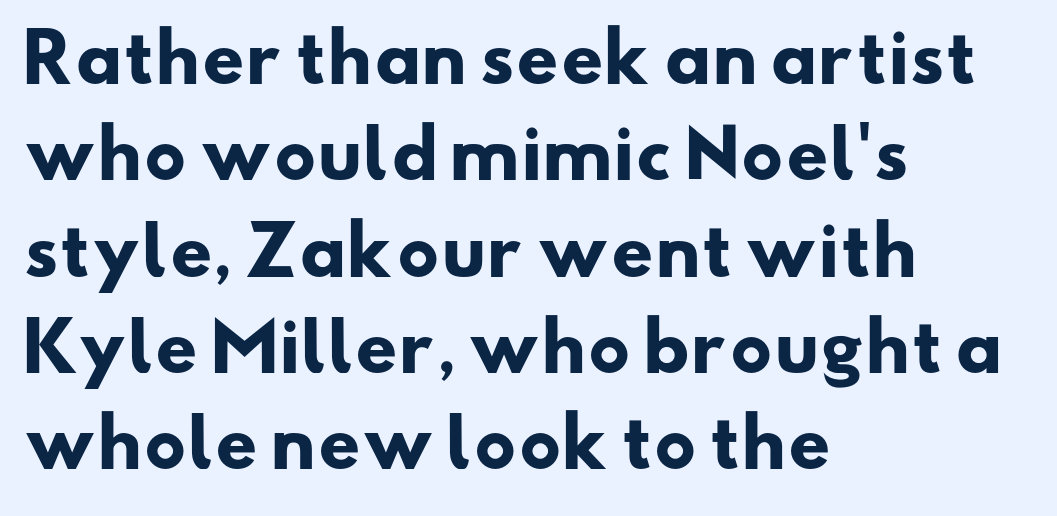
Leftover space on each line is placed entirely after the last word. Normally led — the rows are evenly, conventionally spaced. Only glyphs here, with clear space below each row. Look at the stroke-to-counter ratio: heavy, a bold. The face used here is proportionally spaced, like ordinary book or web type.
